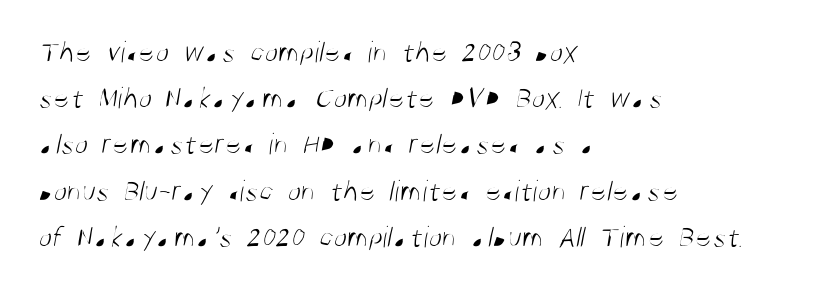
Descender tails drop into unmarked territory. What kind of face is this? One without serifs — a sans. Line starts are locked; line ends wander. Regarding leading, the lines here are spaced in the standard way. Ink coverage per letter is moderate at most.
